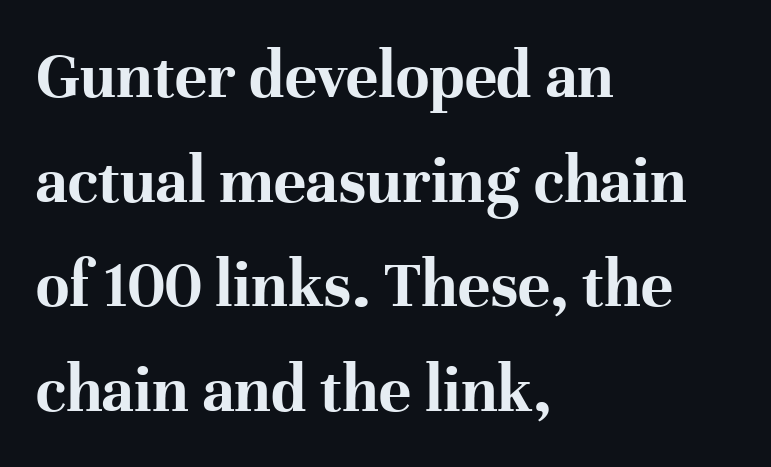
Q: Is the text bold? A: Yes.
Q: Is the text italic (slanted)? A: No, it is upright.
Q: Is the typeface a serif or a sans-serif typeface? A: Serif.
Q: Is the text underlined? A: No.
Q: How is the paragraph aligned? A: Left-aligned.
Q: Is the spacing between letters normal or unusually wide? A: Normal.
Q: Is the spacing between lines tight, normal or loose? A: Normal.
Q: Width (condensed, normal, or wide)? A: Normal.
Q: Stroke contrast? A: High.
Q: x-height? A: Medium.
Q: Monospaced? A: No.
